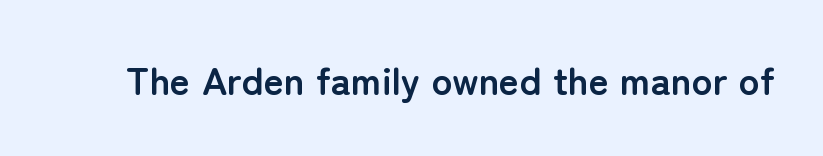
{"serif": "no", "italic": "no", "bold": "yes", "weight": "semibold", "width": "normal", "stroke_contrast": "low", "x_height": "medium", "monospaced": "no", "underline": "no", "letter_spacing": "normal", "letter_spacing_em": 0.0, "glyph_px": 39}
